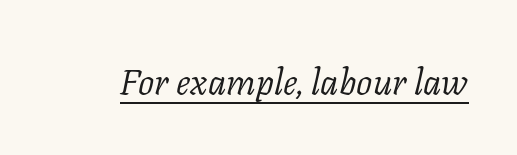
{"serif": "yes", "italic": "yes", "lean": "right", "slant_degrees": 11, "bold": "no", "weight": "light", "width": "normal", "stroke_contrast": "low", "x_height": "medium", "monospaced": "no", "underline": "yes", "letter_spacing": "normal", "letter_spacing_em": 0.0, "glyph_px": 36}
